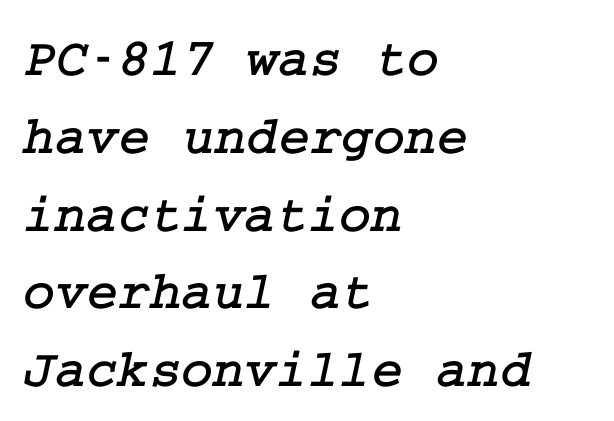
Is there much room between lines? A standard amount, neither cramped nor airy. These lines are set flush left with a ragged right edge. Yep, those are serifs on the letters. The foot of each line stays bare and open. Nothing unusual about the tracking: characters are spaced as the font intends.
